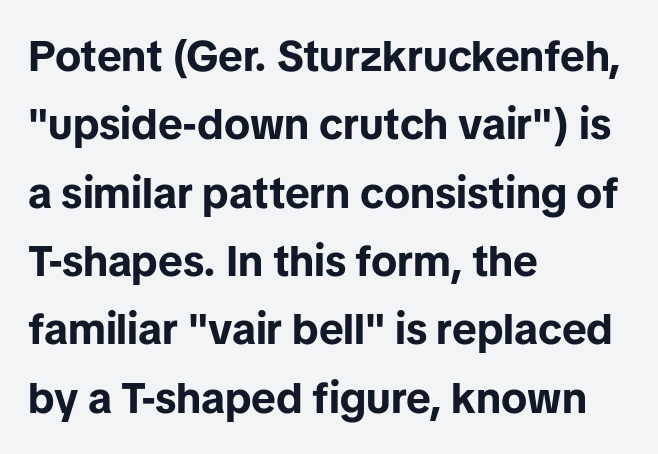
Stroke terminals: plain, sans-serif. This sample has the flowing, uneven cadence of proportional lettering. Which margin do the lines hug? The left one — the right edge is uneven. Tracking value appears to be zero — textbook default spacing.
